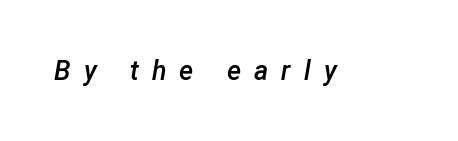
The image shows 27 px text type, italic (leaning right); set unusually wide letter spacing (+0.49 em), not underlined.
